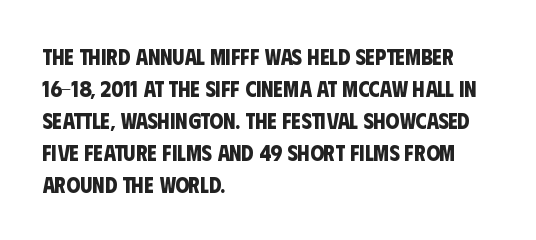
{"bold": "yes", "underline": "no", "align": "left", "line_spacing": "normal", "line_spacing_ratio": 1.45, "letter_spacing": "normal", "letter_spacing_em": 0.0, "glyph_px": 22}
